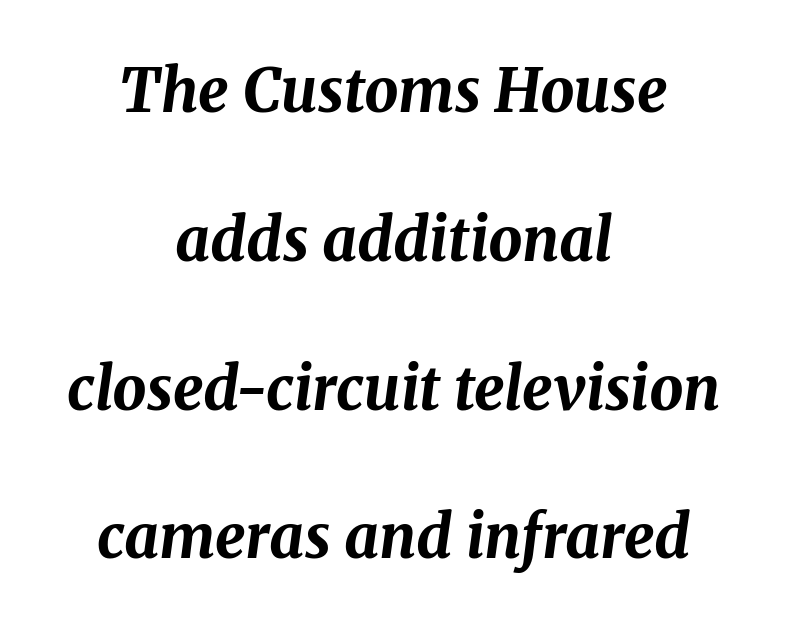
{"italic": "yes", "lean": "right", "slant_degrees": 8, "bold": "yes", "weight": "bold", "width": "normal", "stroke_contrast": "medium", "x_height": "medium", "monospaced": "no", "underline": "no", "align": "center", "line_spacing": "loose", "line_spacing_ratio": 2.48, "letter_spacing": "normal", "letter_spacing_em": 0.0, "glyph_px": 60}
